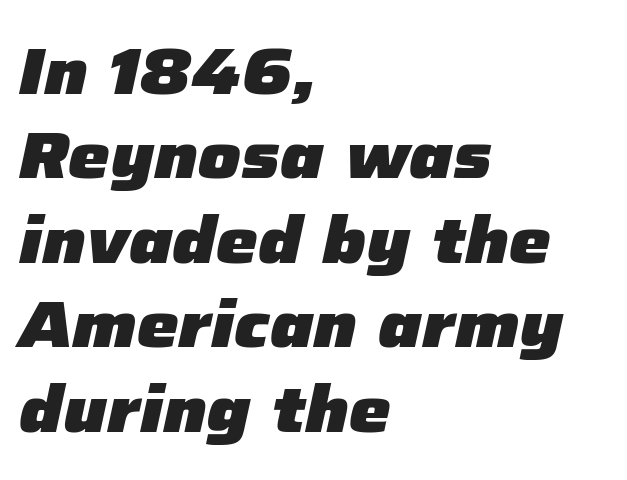
Q: Is the text bold? A: Yes.
Q: Is the text italic (slanted)? A: Yes, it leans right by about 12 degrees.
Q: Is the text underlined? A: No.
Q: How is the paragraph aligned? A: Left-aligned.
Q: Is the spacing between letters normal or unusually wide? A: Normal.
Q: Is the spacing between lines tight, normal or loose? A: Normal.
Q: Width (condensed, normal, or wide)? A: Normal.
Q: Stroke contrast? A: Low.
Q: x-height? A: Medium.
Q: Monospaced? A: No.
